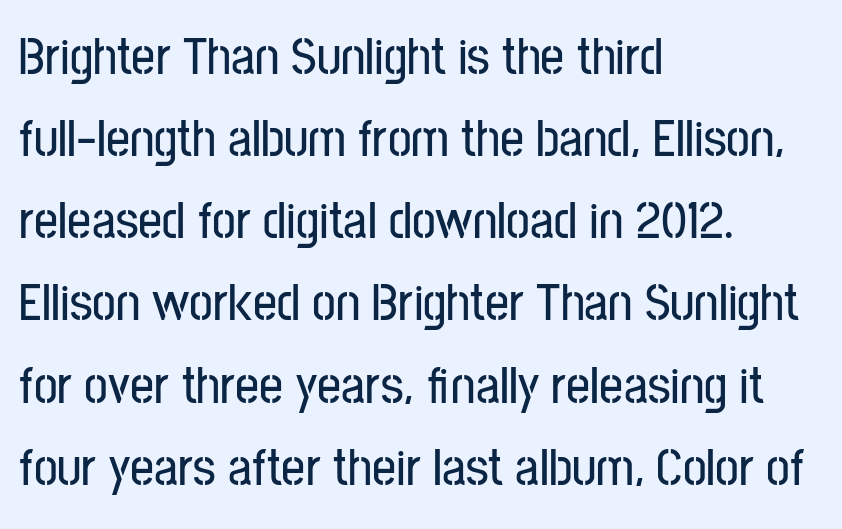
Q: Is the text italic (slanted)? A: No, it is upright.
Q: Is the typeface a serif or a sans-serif typeface? A: Sans-serif.
Q: Is the text underlined? A: No.
Q: How is the paragraph aligned? A: Left-aligned.
Q: Is the spacing between letters normal or unusually wide? A: Normal.
Q: Is the spacing between lines tight, normal or loose? A: Normal.
Q: Width (condensed, normal, or wide)? A: Condensed.
Q: Stroke contrast? A: Low.
Q: x-height? A: Medium.
Q: Monospaced? A: No.
